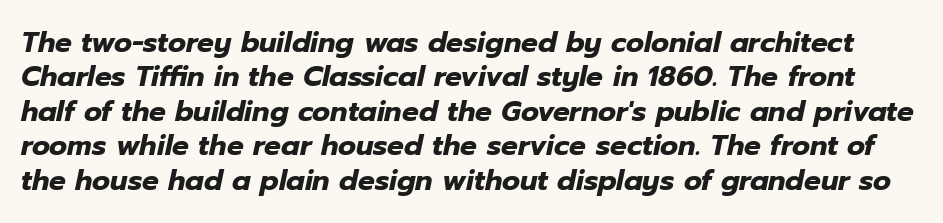
A dark, heavy texture on the line: the type is bold. Caption: standard tracking, unaltered. Clear beneath every line of the passage. The lettering tilts uniformly, giving the passage an italic look. Think of a printed novel: that variable character pitch is what you see here.
